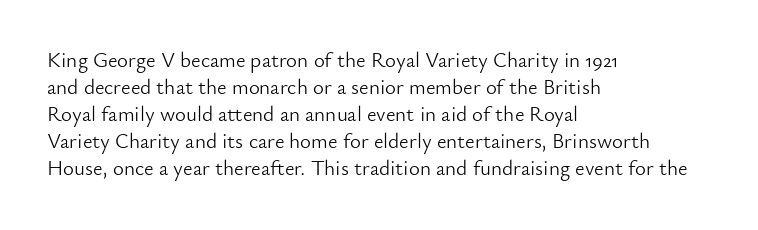
The image shows 21 px text type, upright; set left-aligned, normal line spacing (1.29x), normal letter spacing, not underlined.
